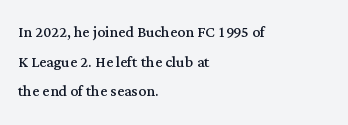
Compared with a typical body face, this is equally light or lighter still. The line texture is even and compact thanks to regular tracking. The space directly below the letters is spotless. Nope, not italic — everything's standing straight.
